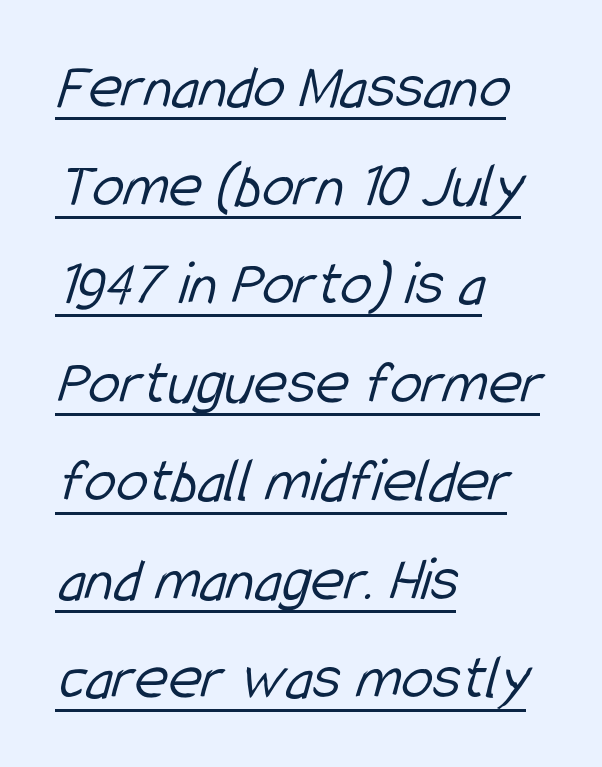
The designer left line spacing at the default. The weight tops out at a normal text grade. Here the designer chose a conventional face with non-uniform glyph widths. This is underlined copy, the kind a proofreader might mark for attention.
